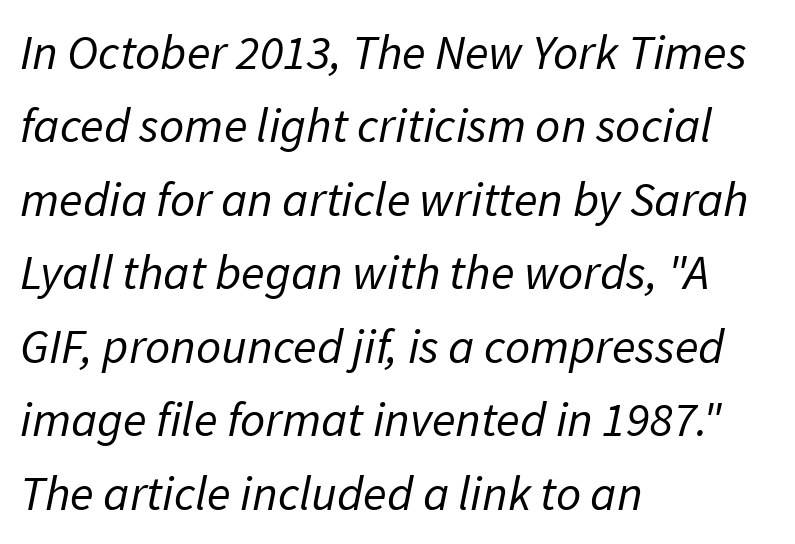
Q: Is the text bold? A: No.
Q: Is the typeface a serif or a sans-serif typeface? A: Sans-serif.
Q: Is the text underlined? A: No.
Q: How is the paragraph aligned? A: Left-aligned.
Q: Is the spacing between letters normal or unusually wide? A: Normal.
Q: Is the spacing between lines tight, normal or loose? A: Normal.
Q: Width (condensed, normal, or wide)? A: Normal.
Q: Stroke contrast? A: Low.
Q: x-height? A: Medium.
Q: Monospaced? A: No.
